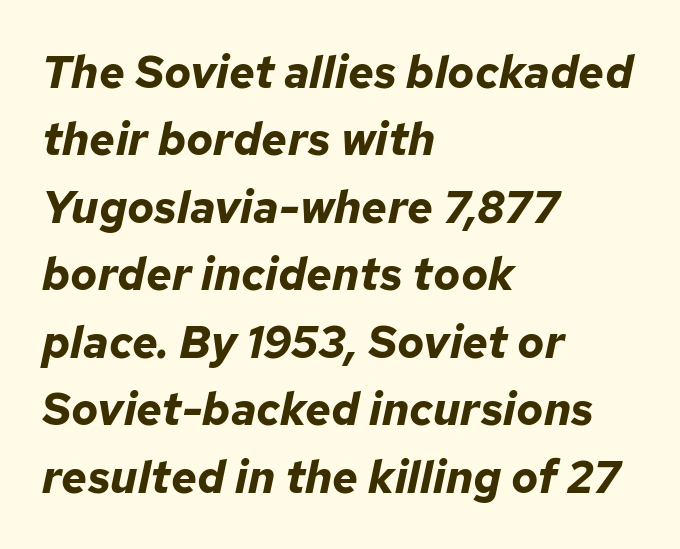
{"italic": "yes", "lean": "right", "slant_degrees": 12, "bold": "yes", "weight": "bold", "width": "normal", "stroke_contrast": "low", "x_height": "medium", "monospaced": "no", "underline": "no", "align": "left", "line_spacing": "normal", "line_spacing_ratio": 1.5, "letter_spacing": "normal", "letter_spacing_em": 0.0, "glyph_px": 45}
